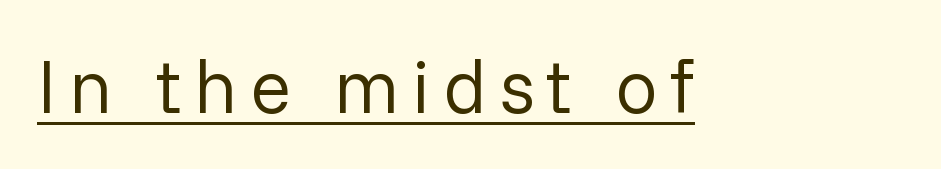
Q: Is the text bold? A: No.
Q: Is the text italic (slanted)? A: No, it is upright.
Q: Is the typeface a serif or a sans-serif typeface? A: Sans-serif.
Q: Is the text underlined? A: Yes.
Q: Width (condensed, normal, or wide)? A: Normal.
Q: Stroke contrast? A: Low.
Q: x-height? A: Medium.
Q: Monospaced? A: No.
